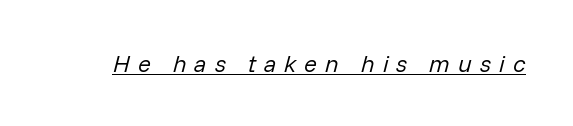
If you drew a line through each stem, it would be angled. The passage shown is not bold in any degree. This sample carries an underscore along the baseline area. Display-style spreading of the glyphs; the letterfit is very open.
